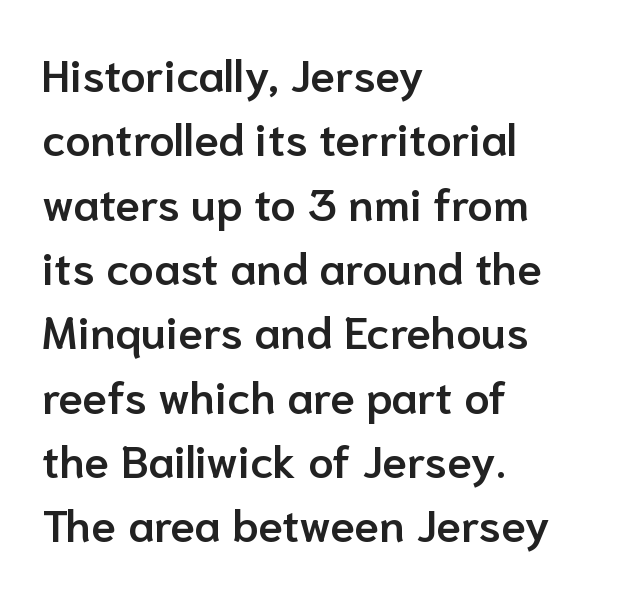
The image shows 45 px semibold sans-serif type, upright; set left-aligned, normal line spacing (1.43x), normal letter spacing, not underlined; low stroke contrast and a medium x-height.
